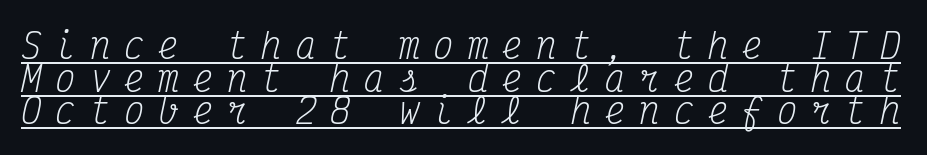
The image shows 34 px regular-weight, condensed serif type, italic (leaning right), monospaced; set tight line spacing (0.96x), unusually wide letter spacing (+0.41 em), underlined; medium stroke contrast and a medium x-height.
